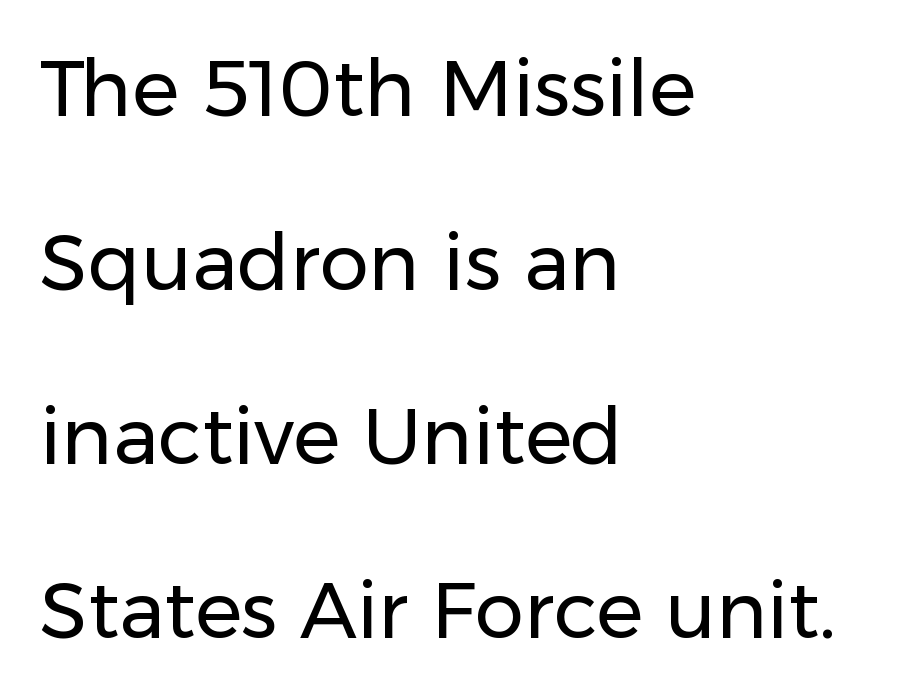
The image shows 78 px regular-weight sans-serif type, upright; set left-aligned, loose line spacing (2.23x), normal letter spacing, not underlined; low stroke contrast and a medium x-height.
